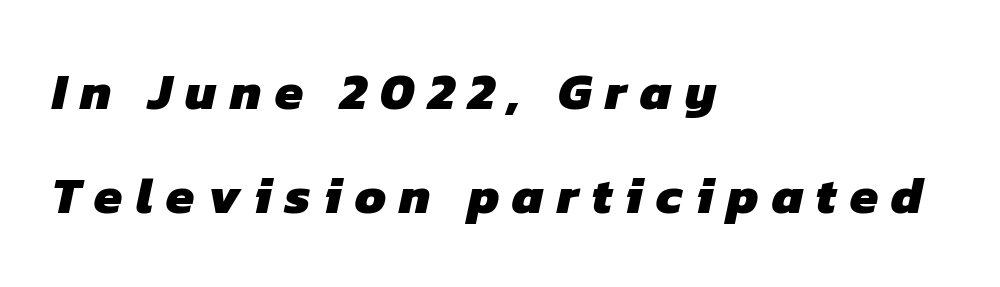
Q: Is the text bold? A: Yes.
Q: Is the typeface a serif or a sans-serif typeface? A: Sans-serif.
Q: Is the text underlined? A: No.
Q: How is the paragraph aligned? A: Left-aligned.
Q: Is the spacing between letters normal or unusually wide? A: Unusually wide.
Q: Is the spacing between lines tight, normal or loose? A: Loose.
Q: Width (condensed, normal, or wide)? A: Normal.
Q: Stroke contrast? A: Low.
Q: x-height? A: Medium.
Q: Monospaced? A: No.
